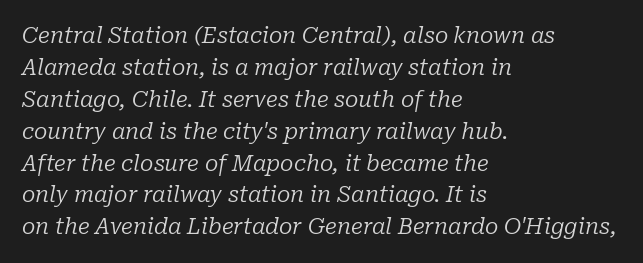
Q: Is the text bold? A: No.
Q: Is the text italic (slanted)? A: Yes, it leans right by about 10 degrees.
Q: Is the text underlined? A: No.
Q: How is the paragraph aligned? A: Left-aligned.
Q: Is the spacing between letters normal or unusually wide? A: Normal.
Q: Is the spacing between lines tight, normal or loose? A: Normal.
